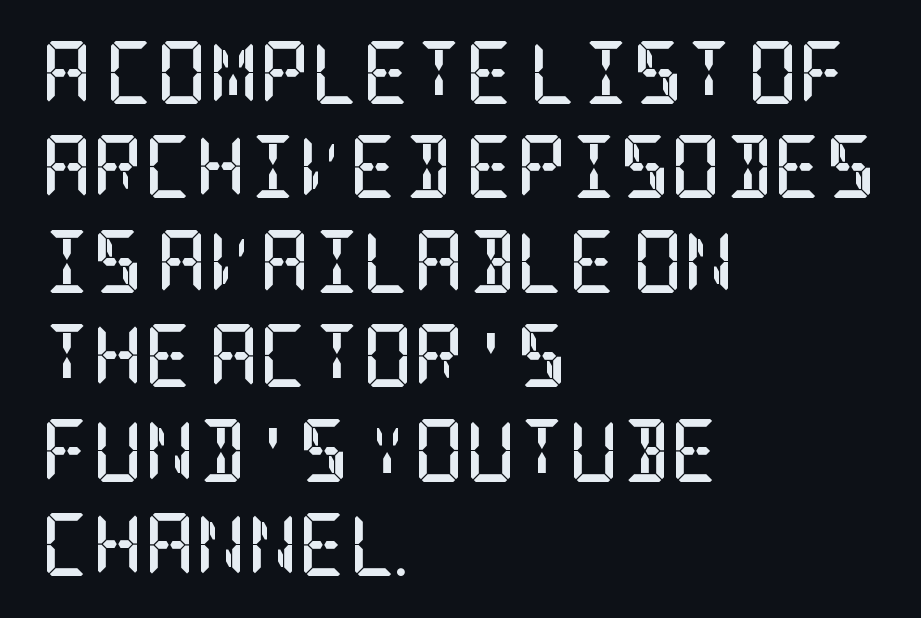
The string is rendered with underlining switched off. The font family rendered here belongs to the serif group. A typesetter would mark this as roman, not italic. The lines are quadded left. Its strokes are broad and dark, the hallmark of bold type.
